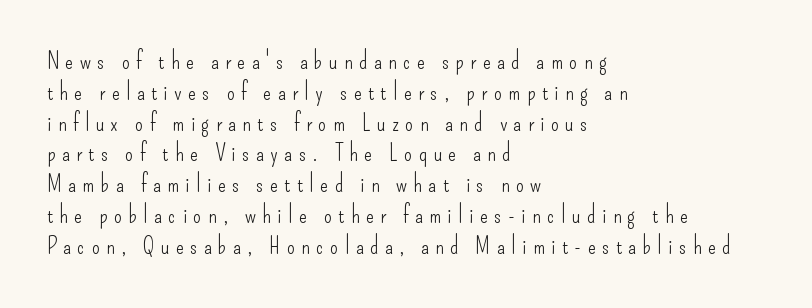
The axis of the letterforms is exactly vertical. The space beneath each line is pristine and unruled. The gaps between neighbouring characters are conspicuously large. Vertically, the passage feels balanced, rows spaced as you'd expect.
